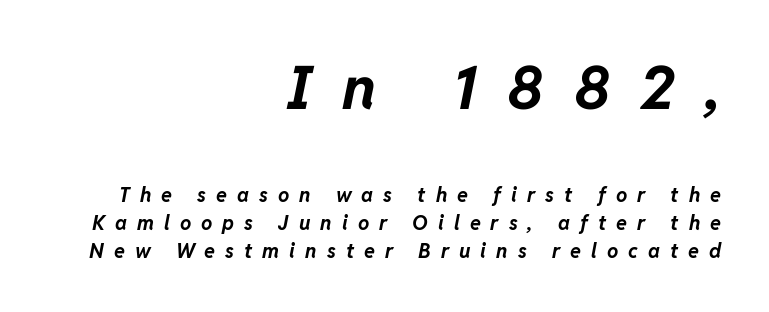
The image shows 60 px bold type, italic (leaning right); set right-aligned, normal line spacing (1.41x), unusually wide letter spacing (+0.5 em), not underlined; the first (top) block is 3.0x larger; low stroke contrast and a medium x-height.
